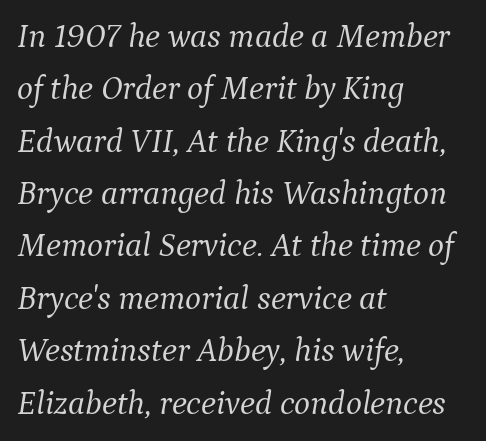
The image shows 34 px light serif type, italic (leaning right); set left-aligned, normal line spacing (1.54x), normal letter spacing, not underlined; medium stroke contrast and a medium x-height.
